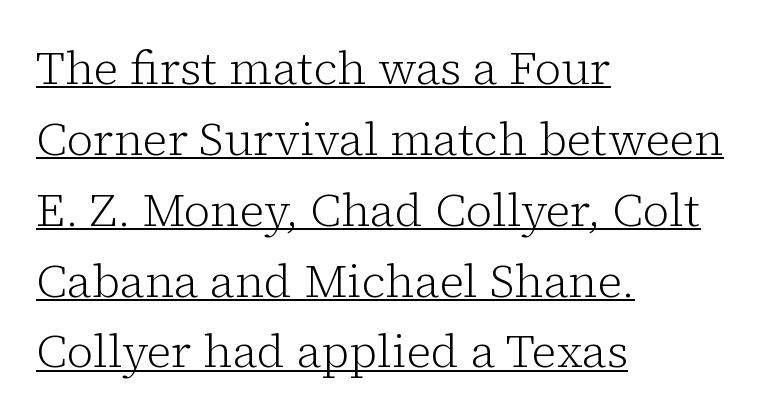
{"serif": "yes", "italic": "no", "bold": "no", "weight": "light", "width": "normal", "stroke_contrast": "low", "x_height": "medium", "monospaced": "no", "underline": "yes", "align": "left", "line_spacing": "normal", "line_spacing_ratio": 1.54, "letter_spacing": "normal", "letter_spacing_em": 0.0, "glyph_px": 46}
